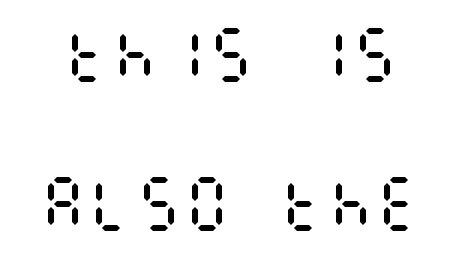
Q: Is the text bold? A: No.
Q: Is the text italic (slanted)? A: No, it is upright.
Q: Is the text underlined? A: No.
Q: Is the spacing between letters normal or unusually wide? A: Normal.
Q: Is the spacing between lines tight, normal or loose? A: Loose.
Q: Width (condensed, normal, or wide)? A: Condensed.
Q: Stroke contrast? A: Medium.
Q: x-height? A: Large.
